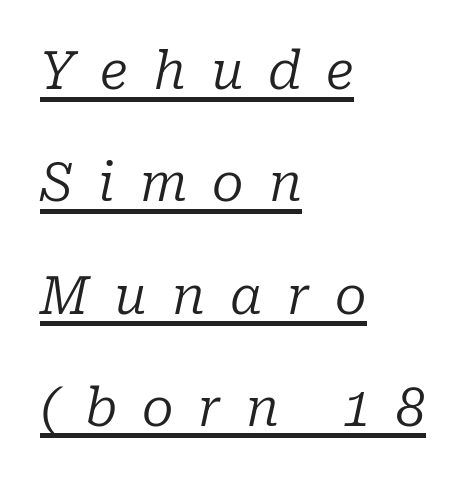
Q: Is the text bold? A: No.
Q: Is the text italic (slanted)? A: Yes, it leans right by about 10 degrees.
Q: Is the typeface a serif or a sans-serif typeface? A: Serif.
Q: Is the text underlined? A: Yes.
Q: How is the paragraph aligned? A: Left-aligned.
Q: Is the spacing between letters normal or unusually wide? A: Unusually wide.
Q: Is the spacing between lines tight, normal or loose? A: Loose.
Q: Width (condensed, normal, or wide)? A: Normal.
Q: Stroke contrast? A: Low.
Q: x-height? A: Medium.
Q: Monospaced? A: No.
